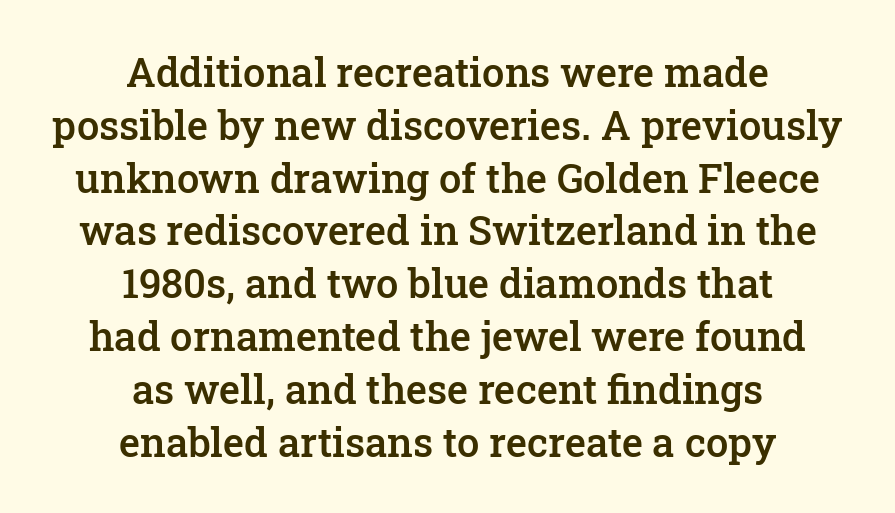
Q: Is the text bold? A: Semi-bold.
Q: Is the text italic (slanted)? A: No, it is upright.
Q: Is the typeface a serif or a sans-serif typeface? A: Serif.
Q: Is the text underlined? A: No.
Q: How is the paragraph aligned? A: Centered.
Q: Is the spacing between letters normal or unusually wide? A: Normal.
Q: Is the spacing between lines tight, normal or loose? A: Normal.
Q: Width (condensed, normal, or wide)? A: Normal.
Q: Stroke contrast? A: Low.
Q: x-height? A: Medium.
Q: Monospaced? A: No.
